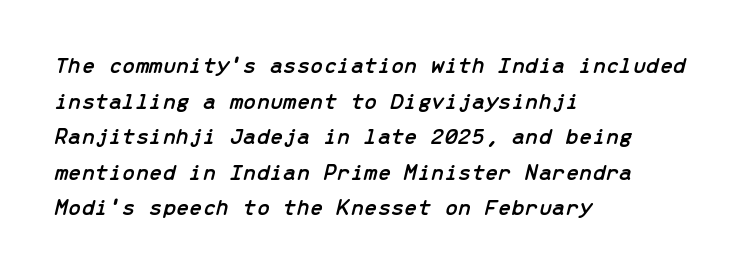
Q: Is the text italic (slanted)? A: Yes, it leans right by about 13 degrees.
Q: Is the text underlined? A: No.
Q: How is the paragraph aligned? A: Left-aligned.
Q: Is the spacing between letters normal or unusually wide? A: Normal.
Q: Is the spacing between lines tight, normal or loose? A: Normal.
